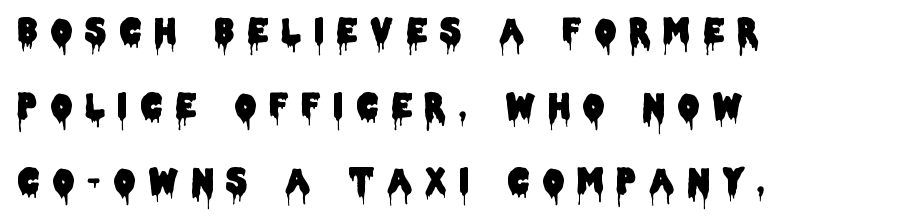
Q: Is the text italic (slanted)? A: No, it is upright.
Q: Is the typeface a serif or a sans-serif typeface? A: Sans-serif.
Q: Is the text underlined? A: No.
Q: How is the paragraph aligned? A: Left-aligned.
Q: Is the spacing between letters normal or unusually wide? A: Unusually wide.
Q: Is the spacing between lines tight, normal or loose? A: Loose.
Q: Width (condensed, normal, or wide)? A: Condensed.
Q: Stroke contrast? A: Low.
Q: x-height? A: Large.
Q: Monospaced? A: No.
